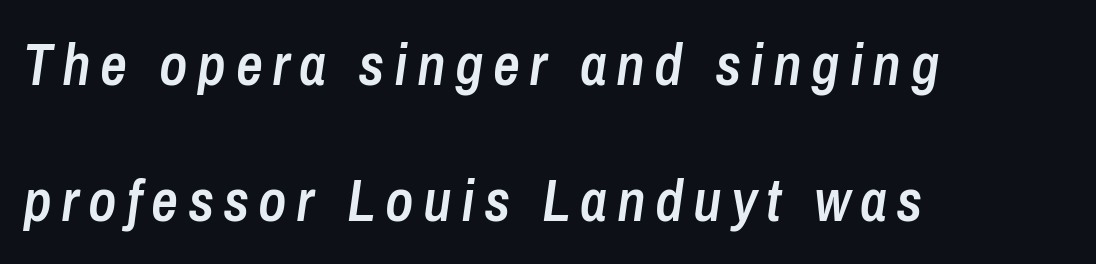
The image shows 59 px semibold, condensed type, italic (leaning right); set left-aligned, loose line spacing (2.31x), not underlined; low stroke contrast and a medium x-height.
